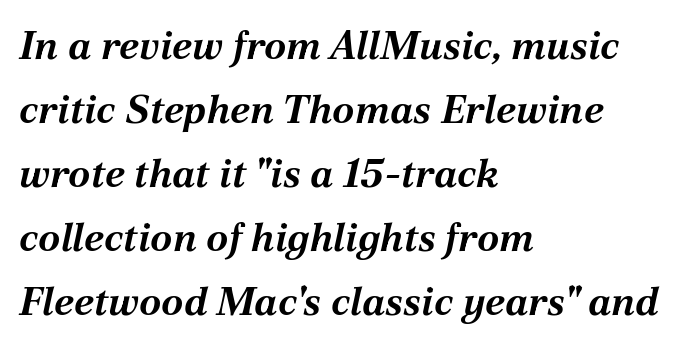
The image shows 40 px bold type, italic (leaning right); set left-aligned, normal line spacing (1.6x), normal letter spacing, not underlined; medium stroke contrast and a medium x-height.
